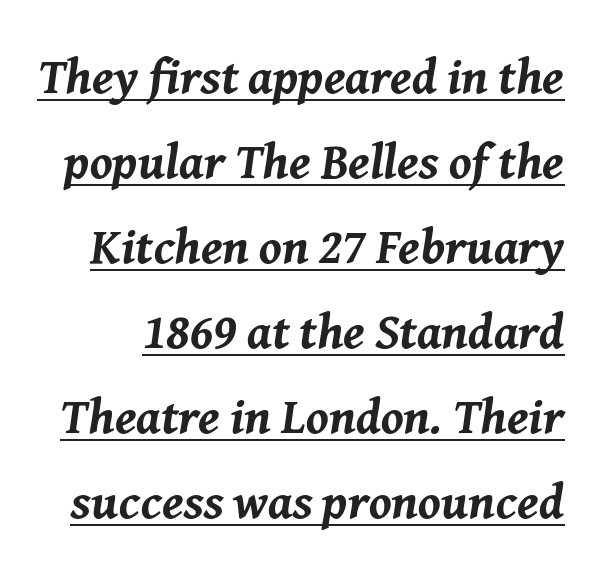
Students, observe the line beneath the letters — that is underlining. Looking at the ascenders, they clearly lean. Words appear dense and cohesive because spacing is normal. Compared with an ordinary text face, these strokes are far heavier — a full bold.
